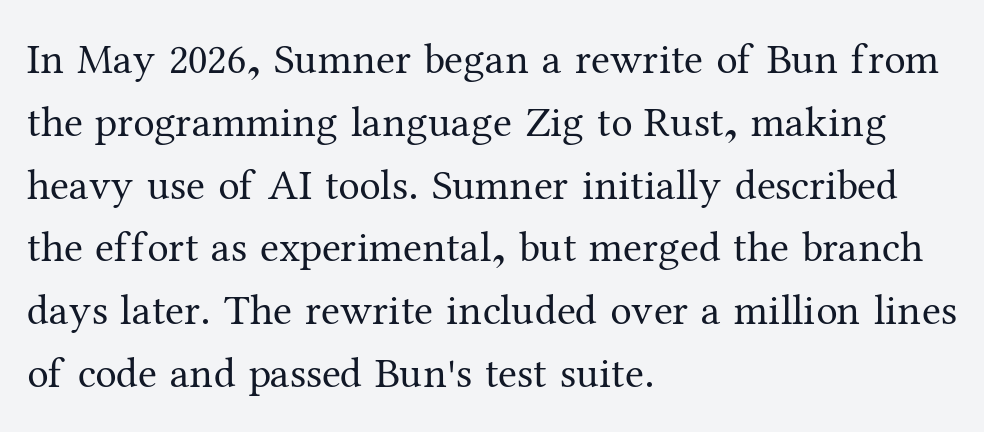
{"serif": "yes", "italic": "no", "bold": "no", "weight": "regular", "width": "normal", "stroke_contrast": "medium", "x_height": "medium", "monospaced": "no", "underline": "no", "align": "left", "line_spacing": "normal", "line_spacing_ratio": 1.46, "letter_spacing": "normal", "letter_spacing_em": 0.0, "glyph_px": 43}
